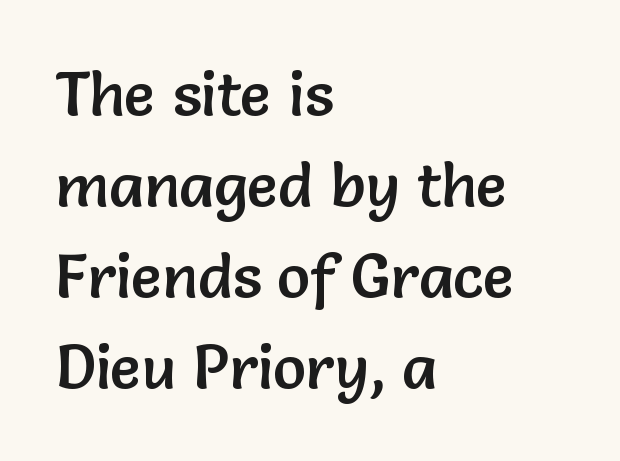
{"serif": "no", "italic": "no", "width": "normal", "stroke_contrast": "low", "x_height": "medium", "monospaced": "no", "underline": "no", "align": "left", "line_spacing": "normal", "line_spacing_ratio": 1.47, "letter_spacing": "normal", "letter_spacing_em": 0.0, "glyph_px": 62}
